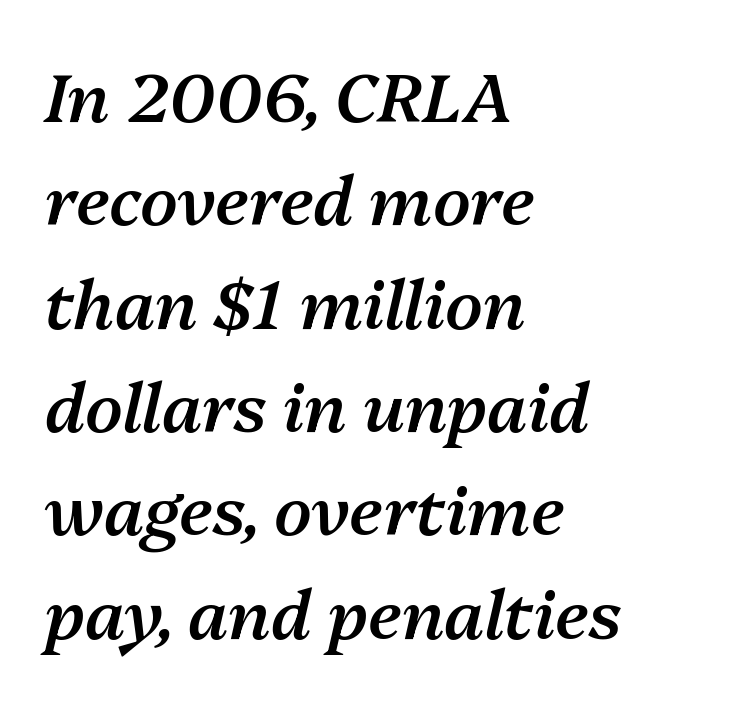
Looks like regular typesetting: each glyph gets only the width it needs. The font is running at a semibold setting, under full bold. Rule under the text: the space is simply empty. Successive baselines arrive at the customary interval.
